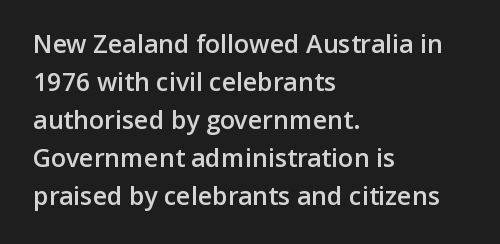
The image shows 25 px text type, upright; set left-aligned, normal line spacing (1.52x), normal letter spacing, not underlined.
